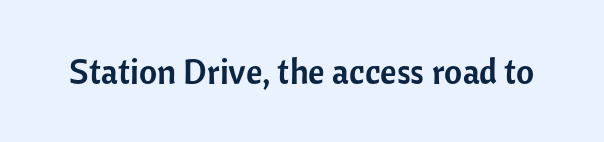
{"serif": "no", "italic": "no", "width": "normal", "stroke_contrast": "low", "x_height": "medium", "monospaced": "no", "underline": "no", "letter_spacing": "normal", "letter_spacing_em": 0.0, "glyph_px": 35}
